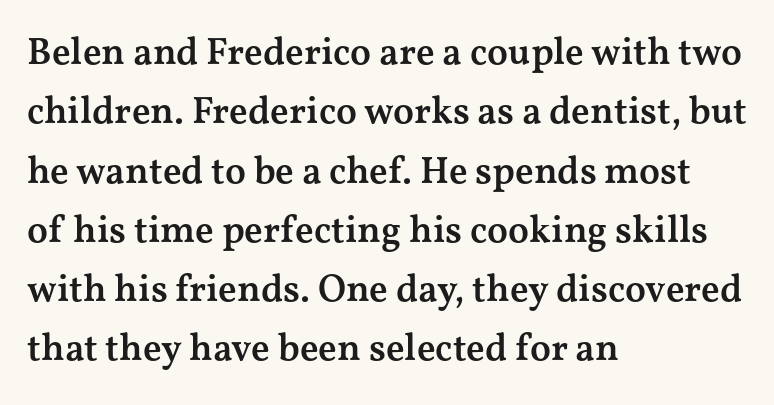
Q: Is the text bold? A: Semi-bold.
Q: Is the text italic (slanted)? A: No, it is upright.
Q: Is the typeface a serif or a sans-serif typeface? A: Serif.
Q: Is the text underlined? A: No.
Q: How is the paragraph aligned? A: Left-aligned.
Q: Is the spacing between letters normal or unusually wide? A: Normal.
Q: Is the spacing between lines tight, normal or loose? A: Normal.
Q: Width (condensed, normal, or wide)? A: Wide.
Q: Stroke contrast? A: Medium.
Q: x-height? A: Medium.
Q: Monospaced? A: No.
